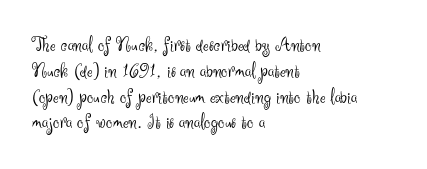
Q: Is the text bold? A: No.
Q: Is the text italic (slanted)? A: No, it is upright.
Q: Is the text underlined? A: No.
Q: How is the paragraph aligned? A: Left-aligned.
Q: Is the spacing between letters normal or unusually wide? A: Normal.
